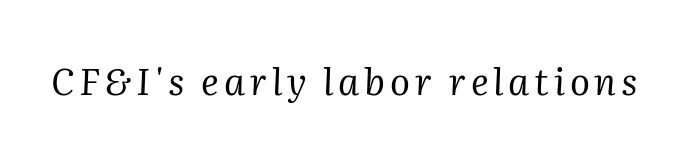
The letters look calm and open, with moderate or lighter stems. Rule under the text: the space is simply empty. Tall strokes in this sample are angled rather than plumb. Note the varied advance widths — an 'i' is clearly narrower than an 'm'. Serif or sans? Serif — the stroke terminals have little feet.
